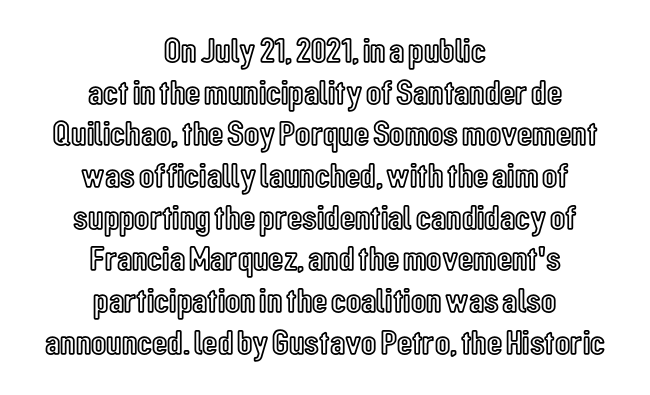
The image shows 35 px condensed type, upright; set centered, line spacing 1.19x, normal letter spacing, not underlined; a medium x-height.
